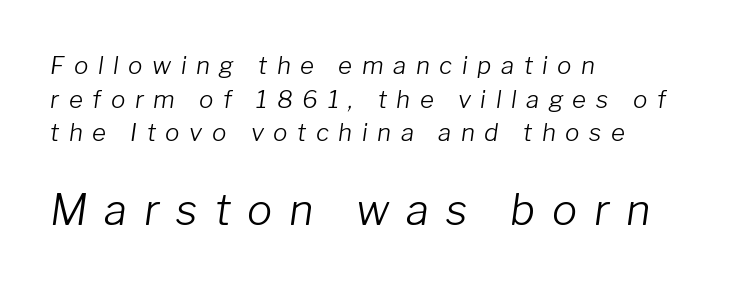
The zone under the glyphs is completely vacant. Vertical stems look standard width or narrower in stroke. The second block has been scaled up relative to the first. A typesetter would mark this as italic.
